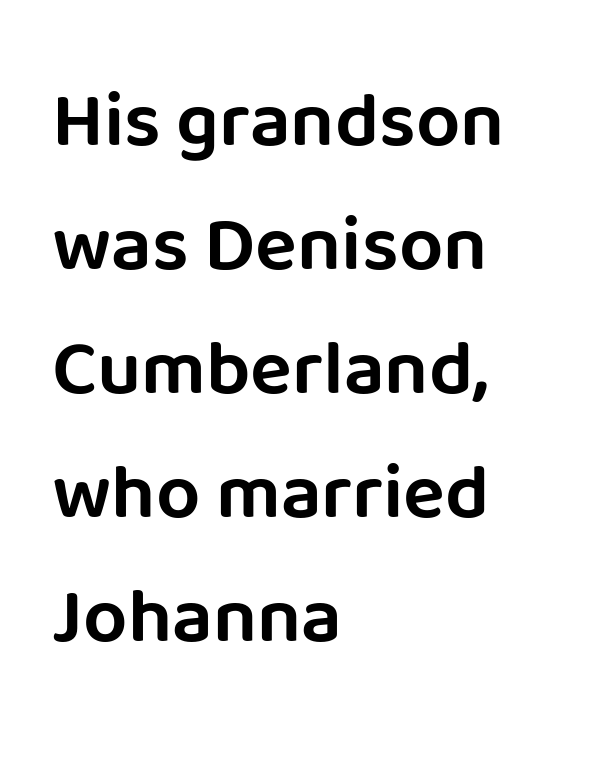
In terms of posture, this sample is upright. There is no visible air inserted between adjacent glyphs. A bare baseline throughout the passage. Look at the bottom of the vertical strokes: they stop flat, with no serifs.
